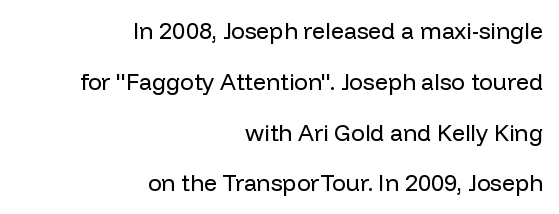
Q: Is the text bold? A: No.
Q: Is the text italic (slanted)? A: No, it is upright.
Q: Is the text underlined? A: No.
Q: How is the paragraph aligned? A: Right-aligned.
Q: Is the spacing between letters normal or unusually wide? A: Normal.
Q: Is the spacing between lines tight, normal or loose? A: Loose.
